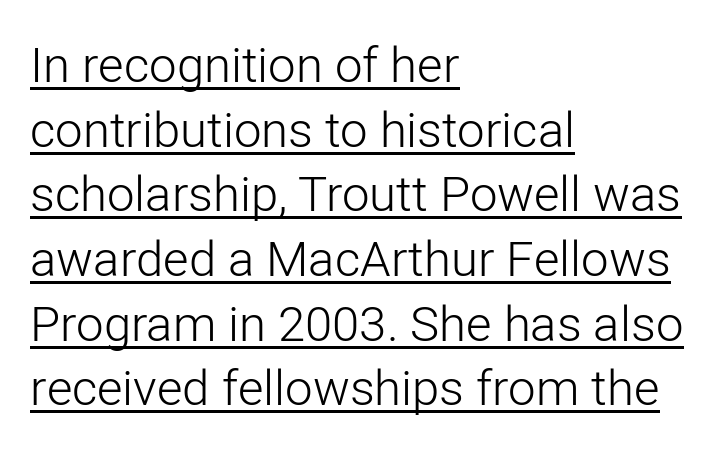
{"serif": "no", "italic": "no", "bold": "no", "weight": "light", "width": "normal", "stroke_contrast": "low", "x_height": "medium", "monospaced": "no", "underline": "yes", "align": "left", "line_spacing": "normal", "line_spacing_ratio": 1.32, "letter_spacing": "normal", "letter_spacing_em": 0.0, "glyph_px": 49}
